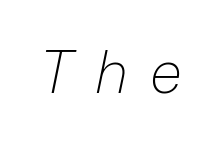
Q: Is the text bold? A: No.
Q: Is the text italic (slanted)? A: Yes, it leans right by about 12 degrees.
Q: Is the text underlined? A: No.
Q: Is the spacing between letters normal or unusually wide? A: Unusually wide.
Q: Width (condensed, normal, or wide)? A: Normal.
Q: Stroke contrast? A: Low.
Q: x-height? A: Medium.
Q: Monospaced? A: No.
